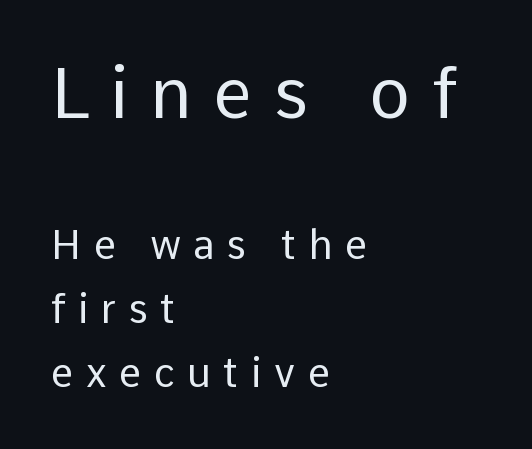
The image shows 70 px regular-weight sans-serif type, upright; set left-aligned, normal line spacing (1.61x), unusually wide letter spacing (+0.31 em), not underlined; the first (top) block is 1.75x larger; low stroke contrast and a medium x-height.
